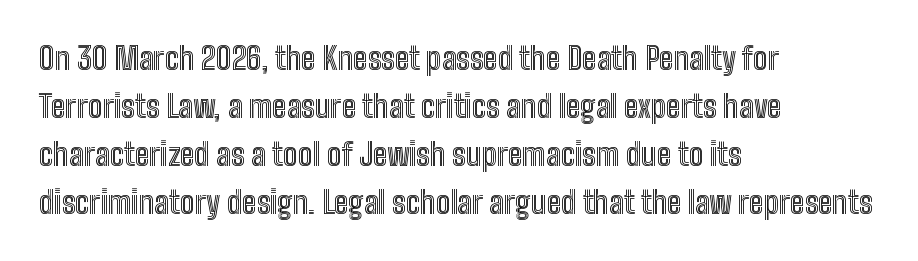
The image shows 31 px condensed type, upright; set left-aligned, normal line spacing (1.55x), normal letter spacing, not underlined; a medium x-height.
